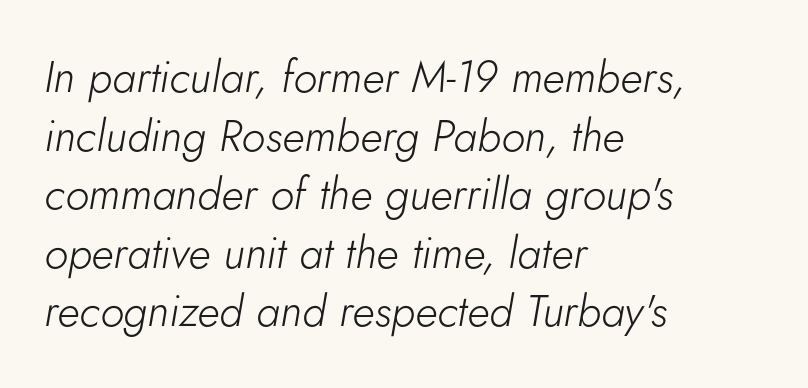
{"italic": "yes", "lean": "right", "slant_degrees": 5, "bold": "no", "weight": "light", "width": "normal", "stroke_contrast": "low", "x_height": "small", "monospaced": "no", "underline": "no", "align": "left", "line_spacing": "normal", "line_spacing_ratio": 1.33, "letter_spacing": "normal", "letter_spacing_em": 0.0, "glyph_px": 44}
